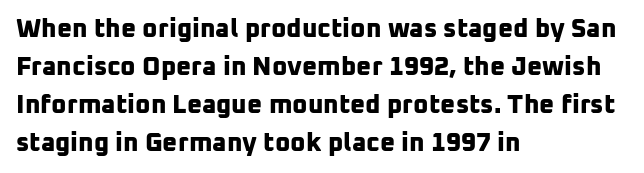
Notice how descenders clear the ascenders below comfortably — that's standard leading. Bold? Absolutely — the strokes are thick and heavy. The paragraph shown leans on its left margin. The words here are not underlined.
